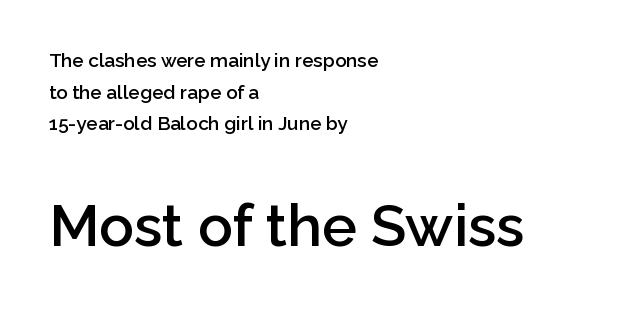
The image shows 58 px semibold sans-serif type, upright; set left-aligned, normal line spacing (1.67x), normal letter spacing, not underlined; the second (bottom) block is 3.05x larger; low stroke contrast and a medium x-height.
